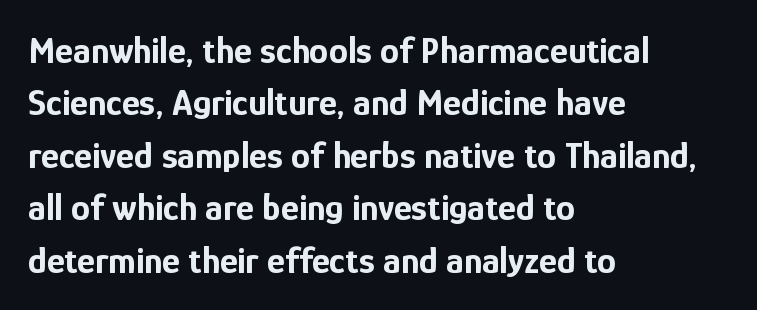
The image shows 38 px bold, condensed sans-serif type, upright; set left-aligned, normal line spacing (1.38x), normal letter spacing, not underlined; low stroke contrast and a medium x-height.
